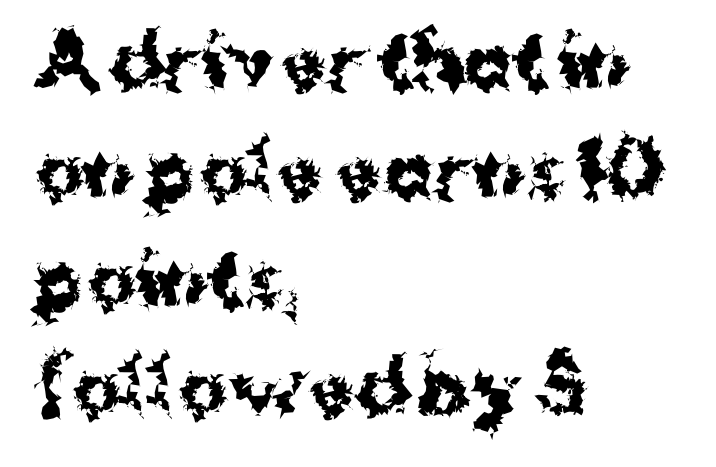
The image shows 73 px bold sans-serif type, upright; set left-aligned, normal line spacing (1.49x), normal letter spacing, not underlined; medium stroke contrast and a medium x-height.
